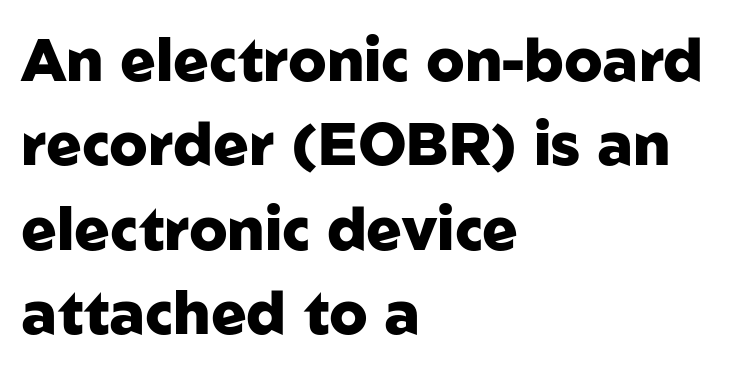
Proportional: the letters do not fall into vertical columns. The space directly below the letters is spotless. Is the type bold? Yes — the strokes are clearly thick and heavy. Line spacing here is normal. The lettering holds an erect, upright posture throughout. The type is set solid horizontally, with unmodified tracking.
